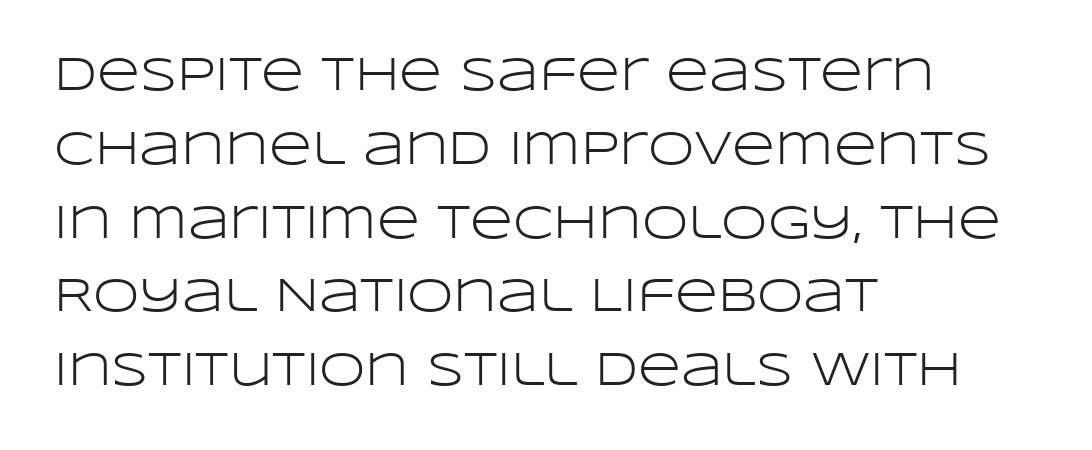
{"serif": "no", "italic": "no", "bold": "no", "weight": "light", "width": "wide", "stroke_contrast": "low", "x_height": "large", "monospaced": "no", "underline": "no", "align": "left", "line_spacing": "normal", "line_spacing_ratio": 1.57, "letter_spacing": "normal", "letter_spacing_em": 0.0, "glyph_px": 47}
